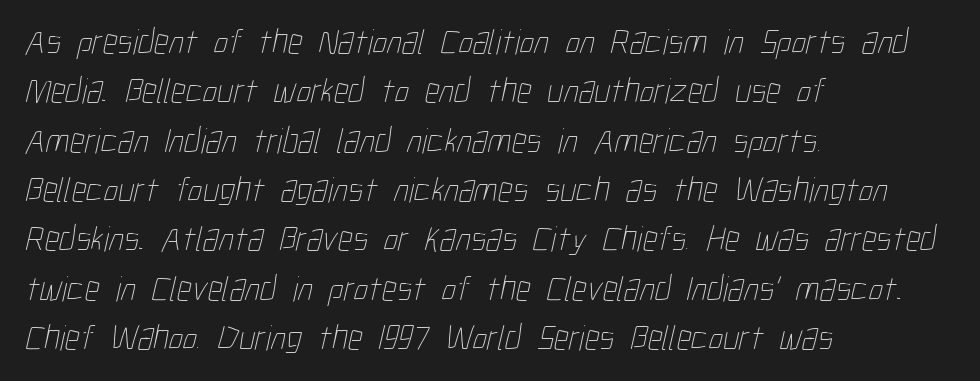
{"bold": "no", "weight": "thin", "width": "condensed", "stroke_contrast": "low", "x_height": "medium", "monospaced": "no", "underline": "no", "align": "left", "line_spacing": "normal", "line_spacing_ratio": 1.37, "letter_spacing": "normal", "letter_spacing_em": 0.0, "glyph_px": 36}
